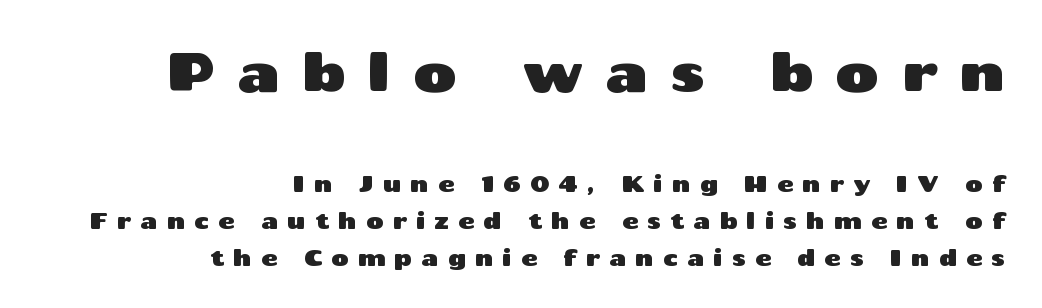
The image shows 54 px wide sans-serif type, upright; set right-aligned, normal line spacing (1.67x), unusually wide letter spacing (+0.4 em), not underlined; the first (top) block is 2.45x larger; medium stroke contrast and a medium x-height.
